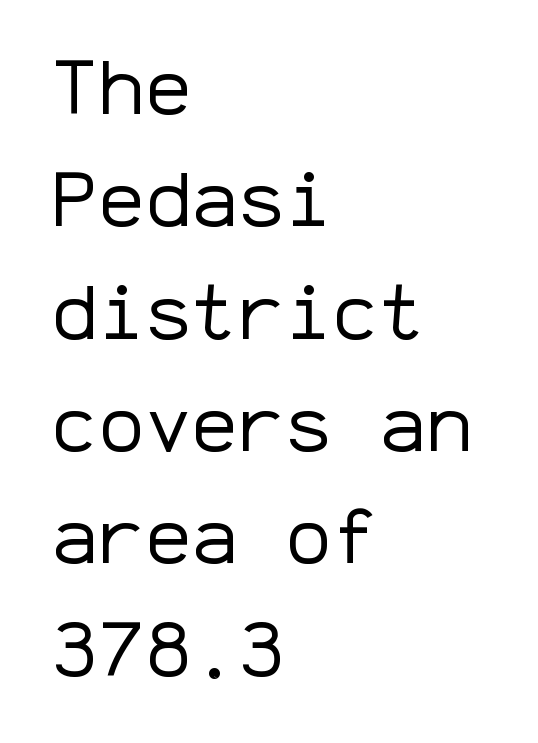
The area under the type is left untouched. The typeface has the unassuming heft of standard copy or less. The letters march in equal steps, a hallmark of fixed-pitch type. The line texture is even and compact thanks to regular tracking. This sample keeps an unexceptional amount of space between lines.
